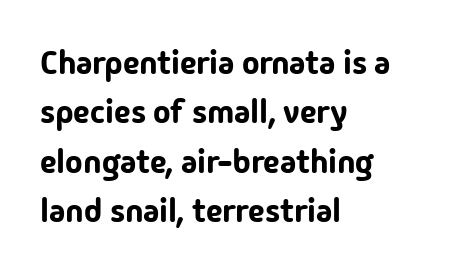
The image shows 33 px sans-serif type, upright; set left-aligned, normal line spacing (1.5x), normal letter spacing, not underlined; low stroke contrast and a medium x-height.
